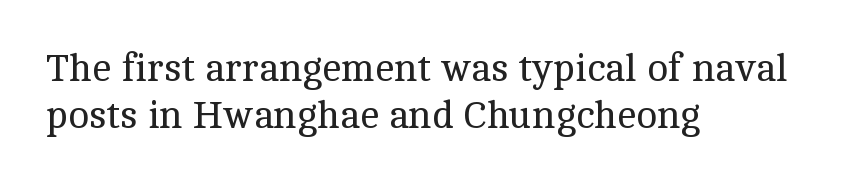
The image shows 39 px regular-weight serif type, upright; set left-aligned, line spacing 1.21x, normal letter spacing, not underlined; a medium x-height.
